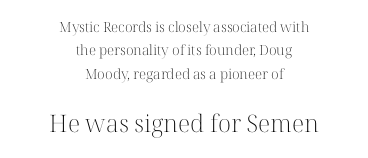
Compared with typical body copy, the letter spacing here is the same. Each stroke keeps to a modest, everyday thickness or less. Leading matches the norm, producing a regular column. Ascenders rise straight up at ninety degrees. The lines are quadded center.
